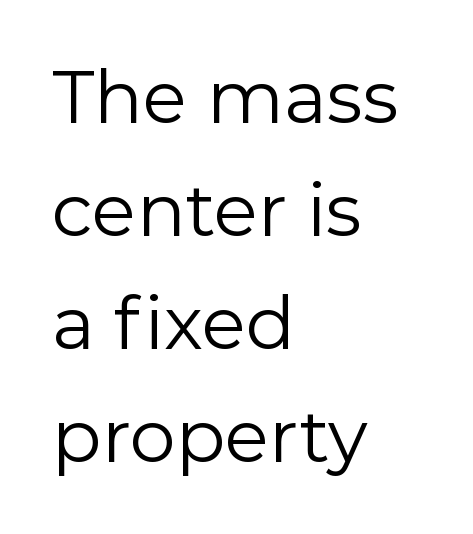
{"serif": "no", "italic": "no", "bold": "no", "weight": "regular", "width": "normal", "x_height": "medium", "monospaced": "no", "underline": "no", "align": "left", "line_spacing": "normal", "line_spacing_ratio": 1.55, "letter_spacing": "normal", "letter_spacing_em": 0.0, "glyph_px": 73}
